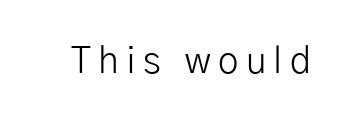
{"serif": "no", "italic": "no", "bold": "no", "weight": "light", "width": "normal", "stroke_contrast": "low", "x_height": "medium", "monospaced": "no", "underline": "no", "letter_spacing": "wide", "letter_spacing_em": 0.2, "glyph_px": 37}
